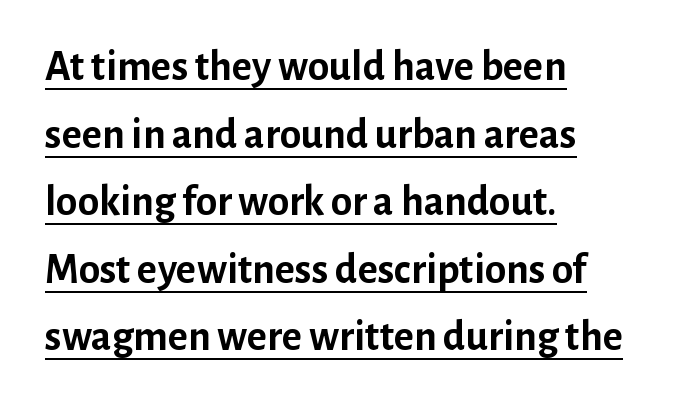
Tracking value appears to be zero — textbook default spacing. The designer left line spacing at the default. Note the varied advance widths — an 'i' is clearly narrower than an 'm'. A student would call this left alignment; a typographer would say flush left, rag right. Notice how a bar underscores the lettering throughout.
